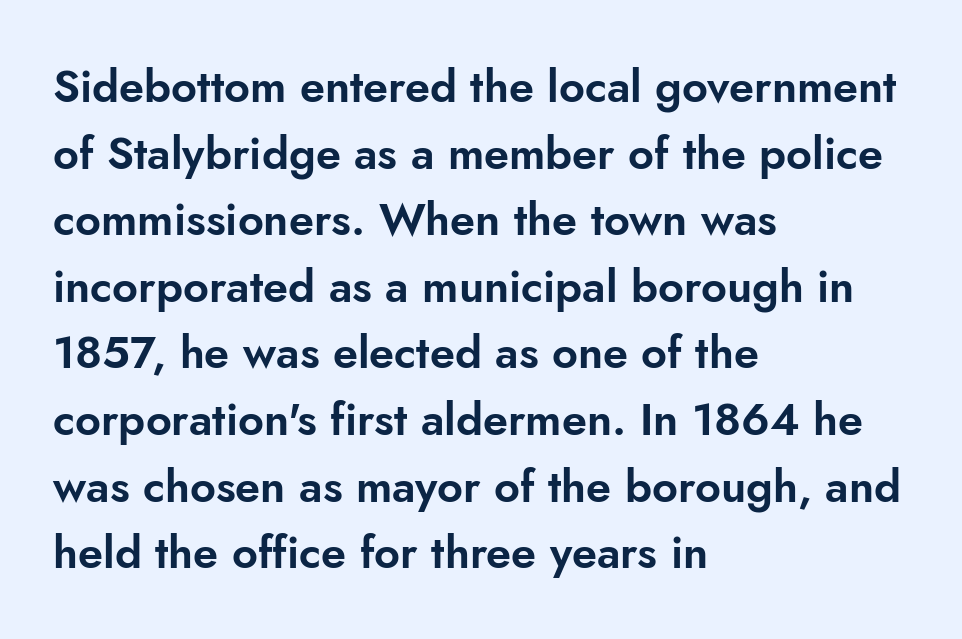
In terms of letterspacing, this is plain default setting. Vertical strokes here are truly vertical. Nobody drew a line under any word here. These lines are rendered in a variable-pitch font. The passage shown is typeset with a sans-serif family. Every row of glyphs begins at an identical x-position on the left.
